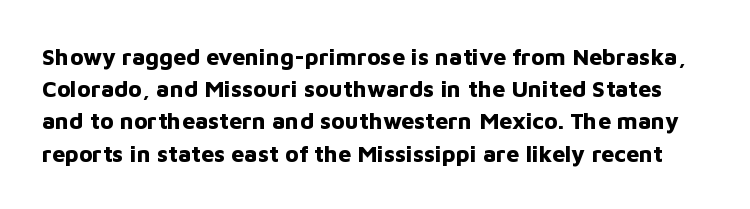
{"italic": "no", "bold": "yes", "underline": "no", "line_spacing": "normal", "line_spacing_ratio": 1.4, "letter_spacing": "normal", "letter_spacing_em": 0.0, "glyph_px": 23}
